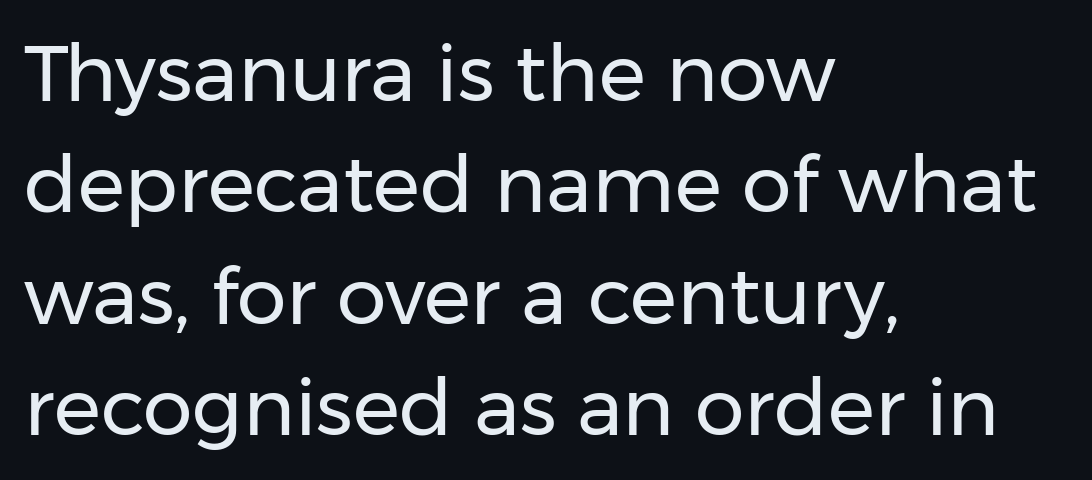
The image shows 79 px regular-weight sans-serif type, upright; set left-aligned, normal line spacing (1.41x), normal letter spacing, not underlined; low stroke contrast and a medium x-height.
